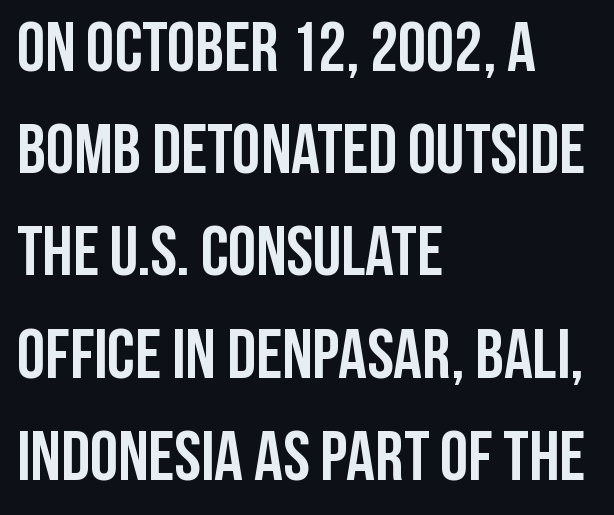
A roman cut, with each character standing at attention. Do the characters align in a grid? No, the font is proportional. The letters sit at their default tracking, neither squeezed nor spread. This is sans-serif lettering, the kind often seen on screens and signage. Chunky letters — that's bold for sure. Vertical spacing — default.
